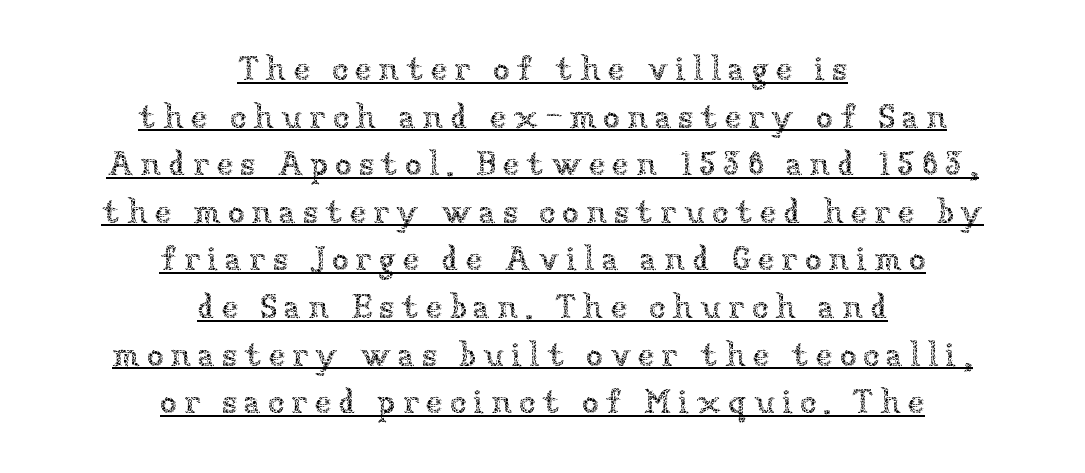
Q: Is the text bold? A: No.
Q: Is the text italic (slanted)? A: No, it is upright.
Q: Is the text underlined? A: Yes.
Q: How is the paragraph aligned? A: Centered.
Q: Is the spacing between letters normal or unusually wide? A: Unusually wide.
Q: Is the spacing between lines tight, normal or loose? A: Normal.
Q: Width (condensed, normal, or wide)? A: Normal.
Q: Stroke contrast? A: Low.
Q: x-height? A: Medium.
Q: Monospaced? A: No.
